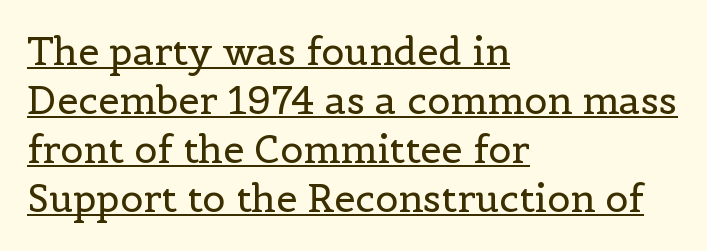
The rendering uses natural spacing where letterforms have individual widths. This rendering employs a face with finishing strokes, i.e., a serif. Has an underline been added? It has. In terms of posture, this sample is upright. Line starts are locked; line ends wander. The letters sit at their default tracking, neither squeezed nor spread.
